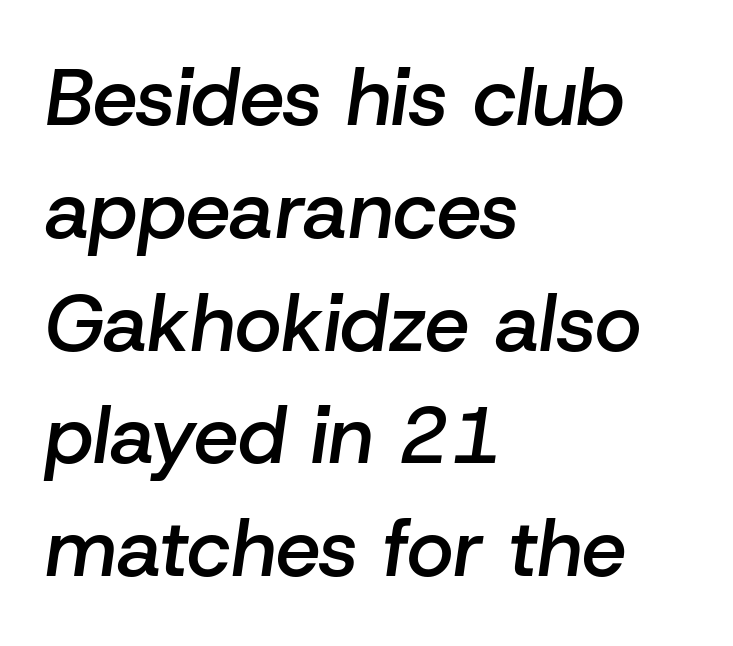
Q: Is the text bold? A: Semi-bold.
Q: Is the text italic (slanted)? A: Yes, it leans right by about 8 degrees.
Q: Is the text underlined? A: No.
Q: How is the paragraph aligned? A: Left-aligned.
Q: Is the spacing between letters normal or unusually wide? A: Normal.
Q: Is the spacing between lines tight, normal or loose? A: Normal.
Q: Width (condensed, normal, or wide)? A: Normal.
Q: Stroke contrast? A: Low.
Q: x-height? A: Medium.
Q: Monospaced? A: No.
